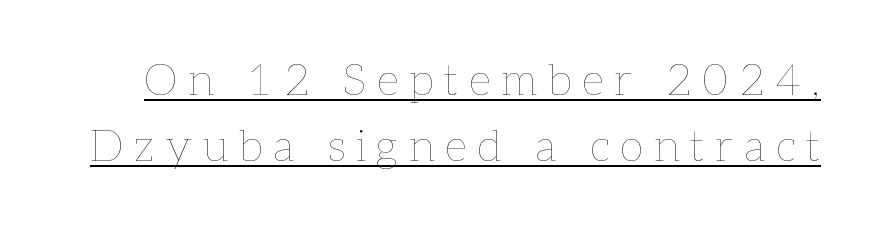
This is the regular roman posture of the typeface. This block has exactly the height ordinary leading produces. What decoration does the sample have? An underline. Display-style spreading of the glyphs; the letterfit is very open. The passage shown is typed in a proportional face where columns would drift. The letterforms sit at book weight or below.
